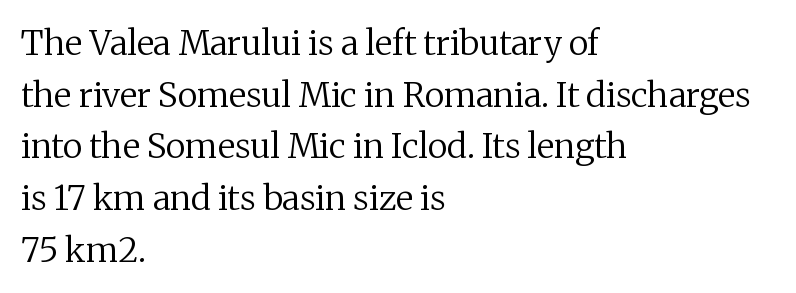
Upright lettering throughout. The passage shown is not underscored anywhere. A serif font was chosen for this passage. Which margin do the lines hug? The left one — the right edge is uneven. How would I describe the line gaps? Plain and ordinary.
